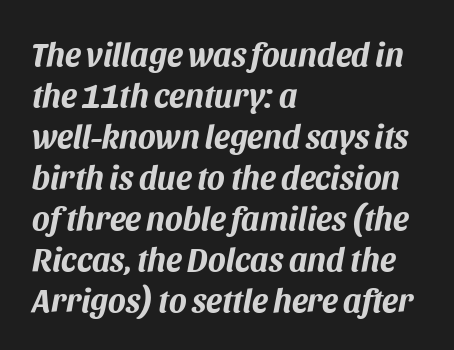
Thick stems and heavy bowls — unmistakably bold. Posture: slanted. Observe the ordinary spacing: letters are neighbours, not strangers. You could not count columns in this text — the font is proportionally spaced. All the whitespace from short lines collects on the right.
